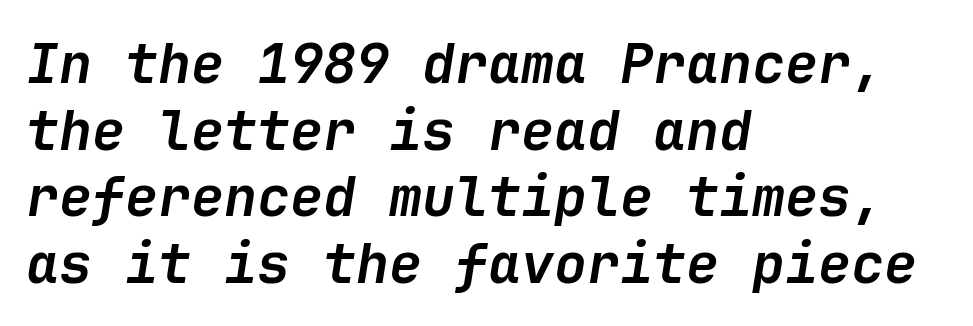
Yep, that's italic — everything's leaning. Glance below the letters and you will spot only blank space. Notice how thick the strokes are: this is what a full bold looks like. The passage shown has conventional tracking throughout. Casual observation: everything's shoved over to the left.
